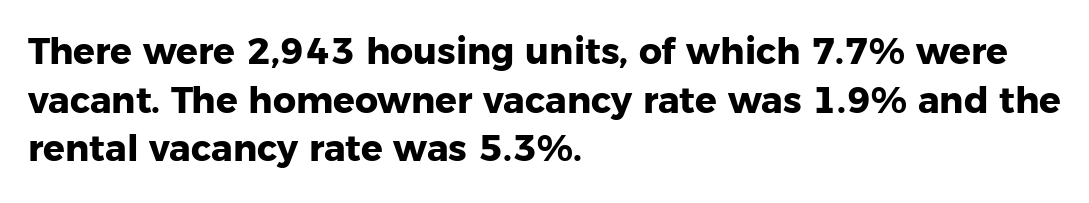
Think of a printed novel: that variable character pitch is what you see here. The lines in this sample share a left origin and differ only in where they stop. Does the weight exceed regular? Yes, all the way to bold. The font's upright variant was chosen for this text. Each row of text sits above clean, open space.
